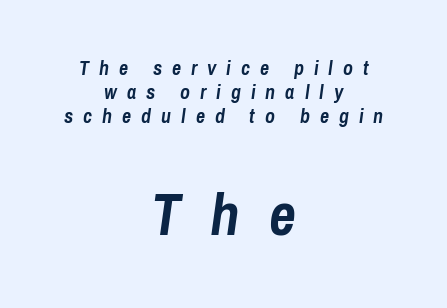
{"italic": "yes", "lean": "right", "slant_degrees": 8, "bold": "yes", "weight": "semibold", "width": "condensed", "stroke_contrast": "low", "x_height": "medium", "monospaced": "no", "underline": "no", "align": "center", "line_spacing_ratio": 1.19, "letter_spacing": "wide", "letter_spacing_em": 0.5, "larger_block": "second", "size_ratio": 2.95, "glyph_px": 59}
